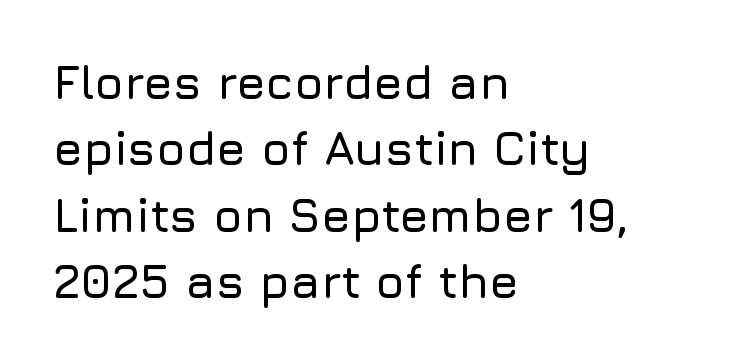
The image shows 47 px sans-serif type, upright; set left-aligned, normal line spacing (1.41x), normal letter spacing, not underlined; low stroke contrast and a medium x-height.
